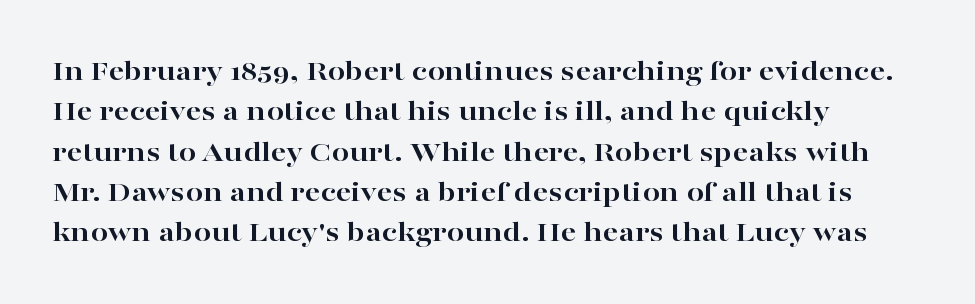
Is the type bold? Yes — the strokes are clearly thick and heavy. Do the characters align in a grid? No, the font is proportional. This rendering uses left alignment, leaving the right contour irregular. Beneath every word, the page is bare. The lettering holds an erect, upright posture throughout. A typesetter would label this face a serif.
